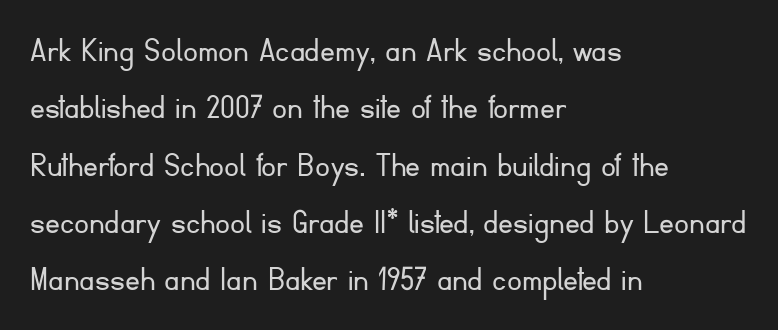
The text was rendered using a sans face with plain stroke endings. Rendered with straight, roman letterforms. Quick note: underline off. The passage shown is typed in a proportional face where columns would drift. The paragraph has a hard left edge and a soft right edge. The gaps between neighbouring characters are ordinary and unremarkable.
